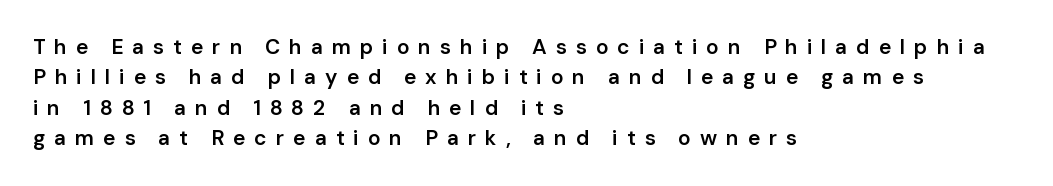
Q: Is the text bold? A: Semi-bold.
Q: Is the text italic (slanted)? A: No, it is upright.
Q: Is the text underlined? A: No.
Q: How is the paragraph aligned? A: Left-aligned.
Q: Is the spacing between letters normal or unusually wide? A: Unusually wide.
Q: Is the spacing between lines tight, normal or loose? A: Normal.
